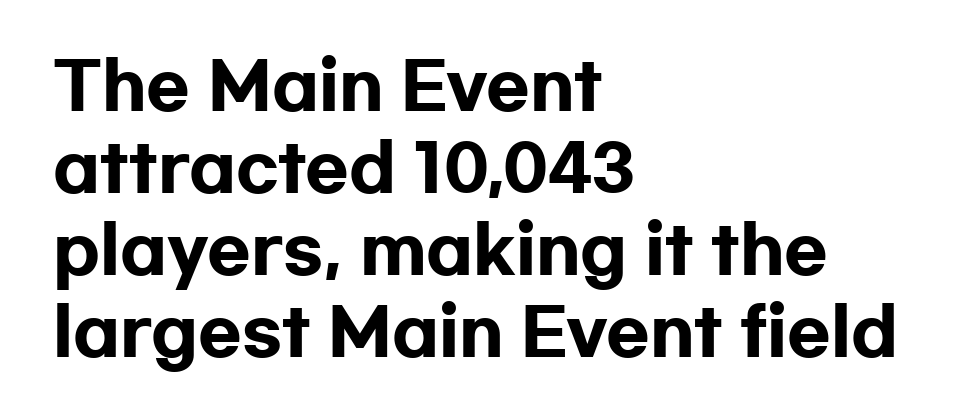
The image shows 64 px heavy, wide sans-serif type, upright; set left-aligned, normal line spacing (1.28x), normal letter spacing, not underlined; low stroke contrast and a medium x-height.
